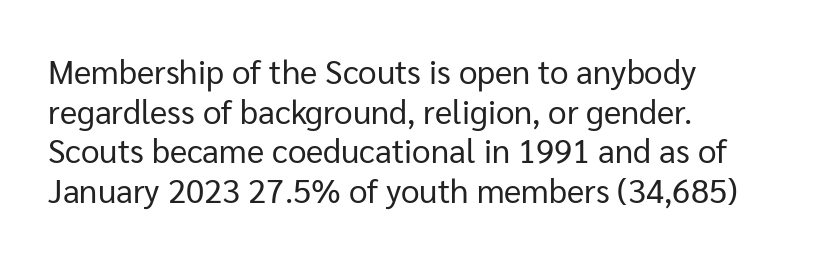
{"serif": "no", "italic": "no", "bold": "no", "weight": "regular", "width": "normal", "stroke_contrast": "low", "x_height": "medium", "monospaced": "no", "underline": "no", "align": "left", "line_spacing_ratio": 1.2, "letter_spacing": "normal", "letter_spacing_em": 0.0, "glyph_px": 33}
